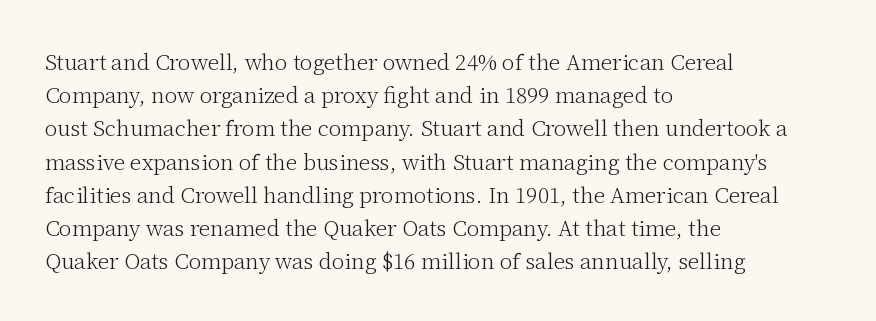
The image shows 21 px text type, upright; set left-aligned, normal line spacing (1.58x), normal letter spacing, not underlined.
